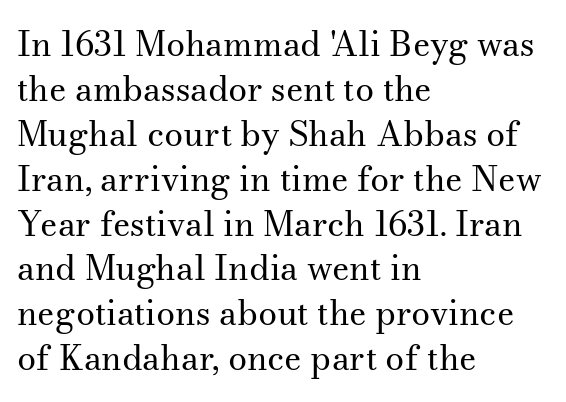
The image shows 34 px regular-weight serif type, upright; set left-aligned, normal line spacing (1.32x), normal letter spacing, not underlined; medium stroke contrast and a small x-height.
